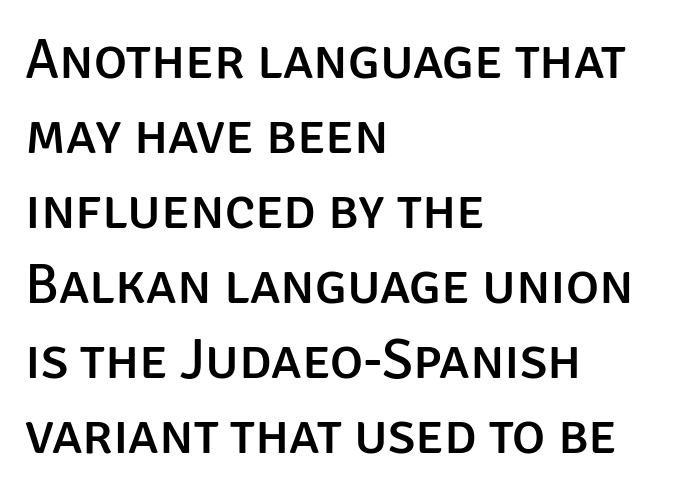
{"serif": "no", "italic": "no", "width": "normal", "stroke_contrast": "low", "x_height": "large", "monospaced": "no", "underline": "no", "align": "left", "line_spacing": "normal", "line_spacing_ratio": 1.34, "letter_spacing": "normal", "letter_spacing_em": 0.0, "glyph_px": 56}
